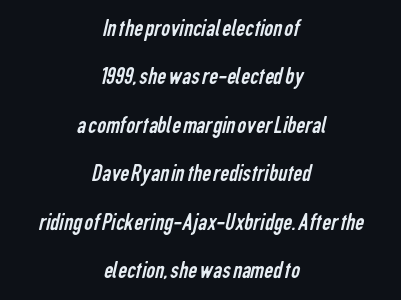
Q: Is the text bold? A: No.
Q: Is the text underlined? A: No.
Q: How is the paragraph aligned? A: Centered.
Q: Is the spacing between letters normal or unusually wide? A: Normal.
Q: Is the spacing between lines tight, normal or loose? A: Loose.
